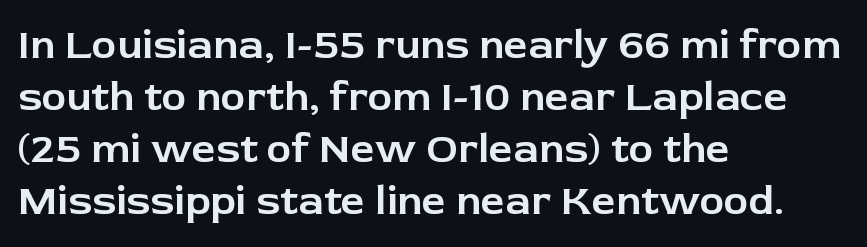
Nope, no serifs anywhere on these letters. Do the letters lean? They stand straight. The face used here is proportionally spaced, like ordinary book or web type. Words float on clear page, feet unadorned. Compared with a centered layout, this one pins lines to the left instead.
